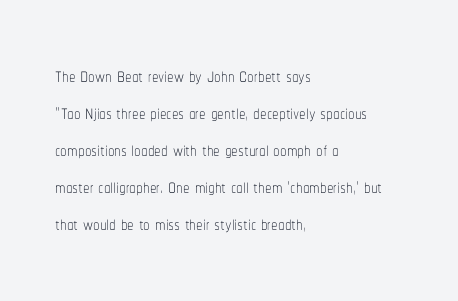
The image shows 26 px text type, upright; set left-aligned, normal line spacing (1.42x), normal letter spacing, not underlined.
